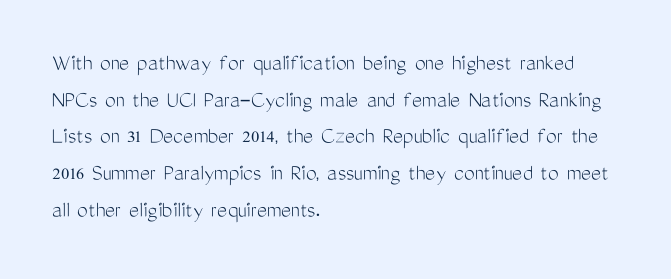
The image shows 24 px text type, upright; set left-aligned, normal line spacing (1.53x), normal letter spacing, not underlined.
